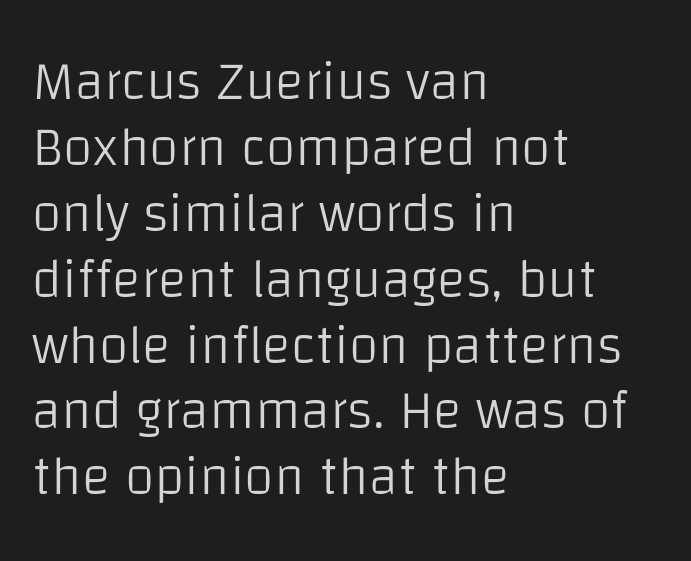
Q: Is the text bold? A: No.
Q: Is the text italic (slanted)? A: No, it is upright.
Q: Is the typeface a serif or a sans-serif typeface? A: Sans-serif.
Q: Is the text underlined? A: No.
Q: How is the paragraph aligned? A: Left-aligned.
Q: Is the spacing between letters normal or unusually wide? A: Normal.
Q: Width (condensed, normal, or wide)? A: Normal.
Q: Stroke contrast? A: Low.
Q: x-height? A: Large.
Q: Monospaced? A: No.
